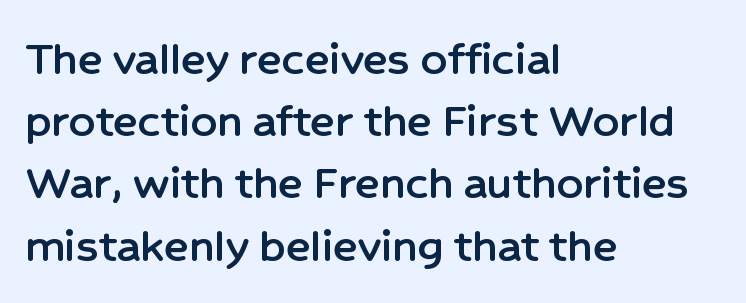
The image shows 51 px sans-serif type, upright; set left-aligned, line spacing 1.22x, normal letter spacing, not underlined; low stroke contrast and a medium x-height.
